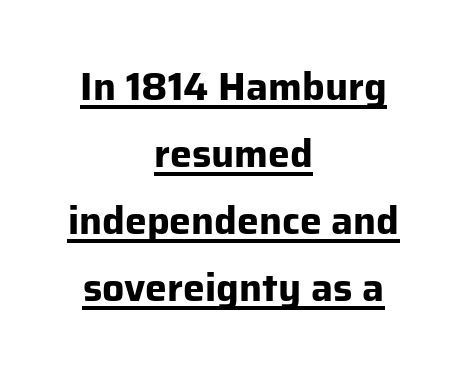
{"serif": "no", "italic": "no", "bold": "yes", "weight": "bold", "width": "normal", "stroke_contrast": "low", "x_height": "medium", "monospaced": "no", "underline": "yes", "align": "center", "line_spacing_ratio": 1.72, "letter_spacing": "normal", "letter_spacing_em": 0.0, "glyph_px": 39}
